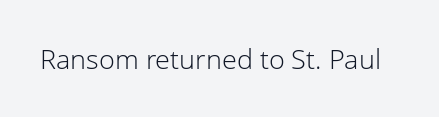
Has an underline been added? It has not. The type is set solid horizontally, with unmodified tracking. The characters are drawn with everyday or finer stroke widths. Every character sits straight up, as roman type does.
